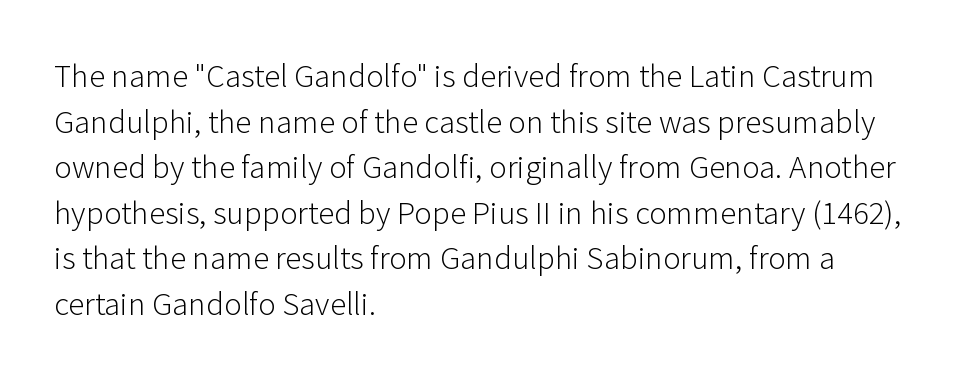
Q: Is the text bold? A: No.
Q: Is the text italic (slanted)? A: No, it is upright.
Q: Is the typeface a serif or a sans-serif typeface? A: Sans-serif.
Q: Is the text underlined? A: No.
Q: How is the paragraph aligned? A: Left-aligned.
Q: Is the spacing between letters normal or unusually wide? A: Normal.
Q: Is the spacing between lines tight, normal or loose? A: Normal.
Q: Width (condensed, normal, or wide)? A: Normal.
Q: Stroke contrast? A: Low.
Q: x-height? A: Medium.
Q: Monospaced? A: No.
